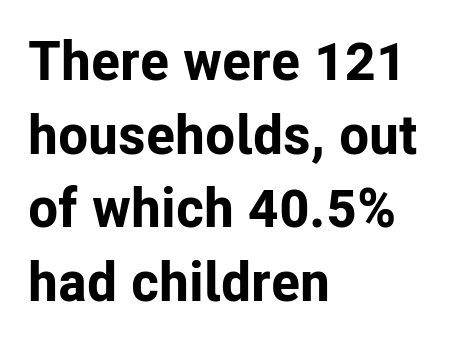
Q: Is the text bold? A: Yes.
Q: Is the text italic (slanted)? A: No, it is upright.
Q: Is the typeface a serif or a sans-serif typeface? A: Sans-serif.
Q: Is the text underlined? A: No.
Q: How is the paragraph aligned? A: Left-aligned.
Q: Is the spacing between letters normal or unusually wide? A: Normal.
Q: Is the spacing between lines tight, normal or loose? A: Normal.
Q: Width (condensed, normal, or wide)? A: Normal.
Q: Stroke contrast? A: Low.
Q: x-height? A: Medium.
Q: Monospaced? A: No.
